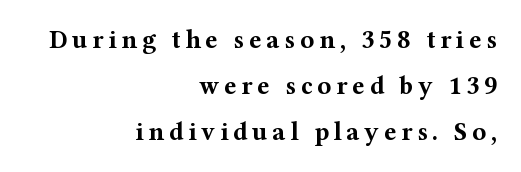
{"italic": "no", "bold": "yes", "underline": "no", "align": "right", "line_spacing_ratio": 1.77, "glyph_px": 26}
